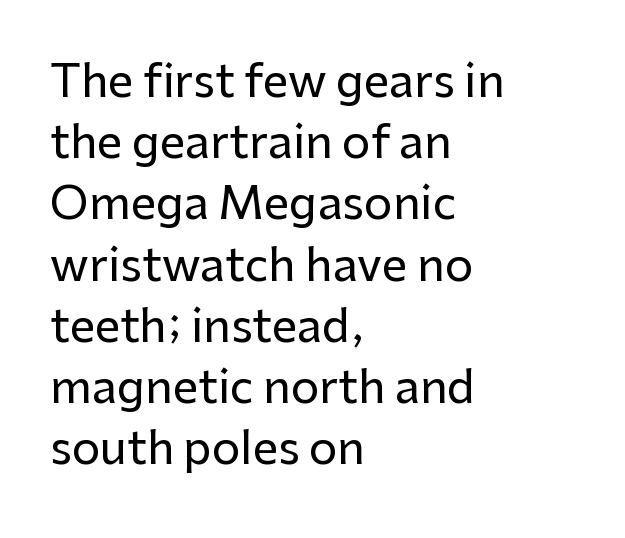
{"serif": "no", "italic": "no", "width": "normal", "stroke_contrast": "low", "x_height": "medium", "monospaced": "no", "underline": "no", "align": "left", "line_spacing": "normal", "line_spacing_ratio": 1.36, "letter_spacing": "normal", "letter_spacing_em": 0.0, "glyph_px": 45}
